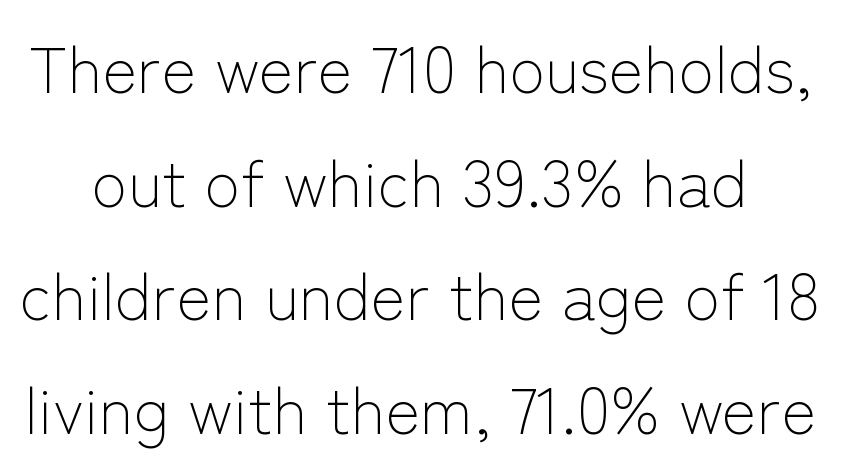
Q: Is the text bold? A: No.
Q: Is the text italic (slanted)? A: No, it is upright.
Q: Is the typeface a serif or a sans-serif typeface? A: Sans-serif.
Q: Is the text underlined? A: No.
Q: Is the spacing between letters normal or unusually wide? A: Normal.
Q: Width (condensed, normal, or wide)? A: Normal.
Q: Stroke contrast? A: Low.
Q: x-height? A: Medium.
Q: Monospaced? A: No.
